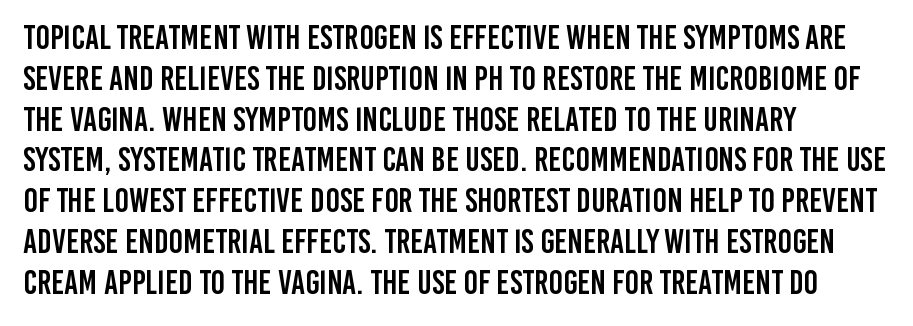
{"serif": "no", "italic": "no", "width": "condensed", "stroke_contrast": "low", "x_height": "large", "monospaced": "no", "underline": "no", "align": "left", "line_spacing_ratio": 1.2, "letter_spacing": "normal", "letter_spacing_em": 0.0, "glyph_px": 34}
